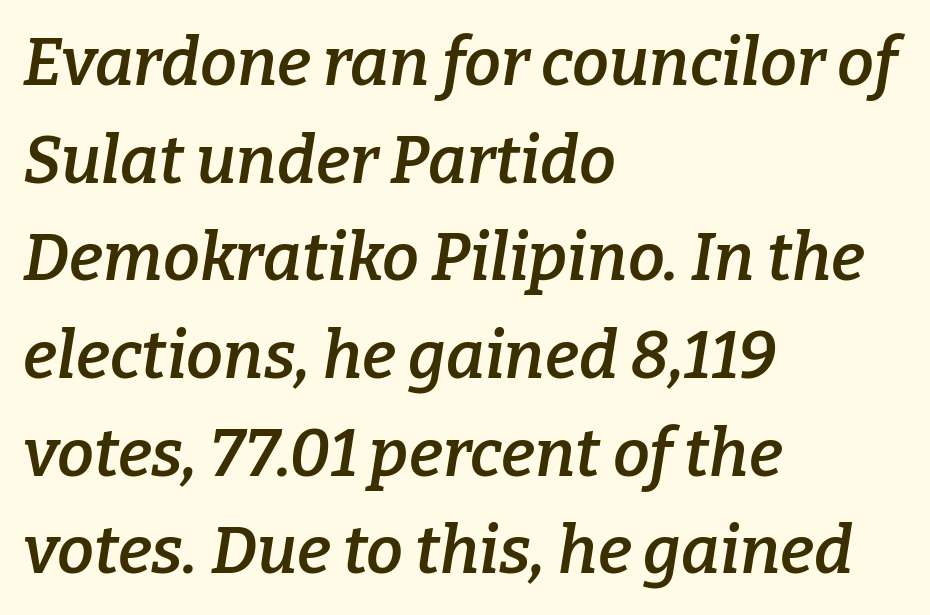
Letterform terminals end in serifs throughout the passage. Note the varied advance widths — an 'i' is clearly narrower than an 'm'. The horizontal fit of the characters is conventional and even. The passage is arranged the way most books set body copy — flush left.
